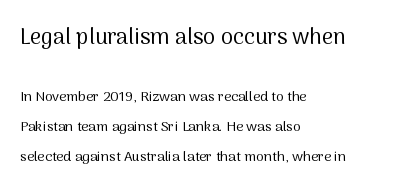
Q: Is the text bold? A: No.
Q: Is the text italic (slanted)? A: No, it is upright.
Q: Is the text underlined? A: No.
Q: How is the paragraph aligned? A: Left-aligned.
Q: Is the spacing between letters normal or unusually wide? A: Normal.
Q: Is the spacing between lines tight, normal or loose? A: Loose.
Q: Which block of text is set in a larger size, the first (top) or the second (bottom)? A: The first (top) one.
